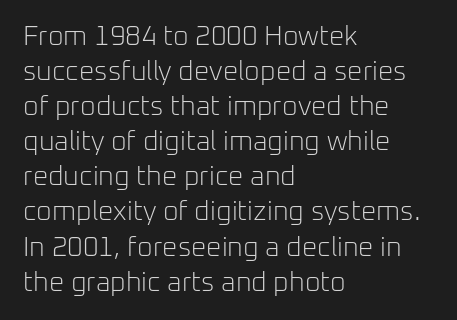
Style check: upright. Plain, unruled lines of type. The paragraph has a hard left edge and a soft right edge. This rendering leaves character spacing at its baseline value. A typesetter would call this leading conventional body-copy spacing. These glyphs show unthickened strokes, regular width or finer.
